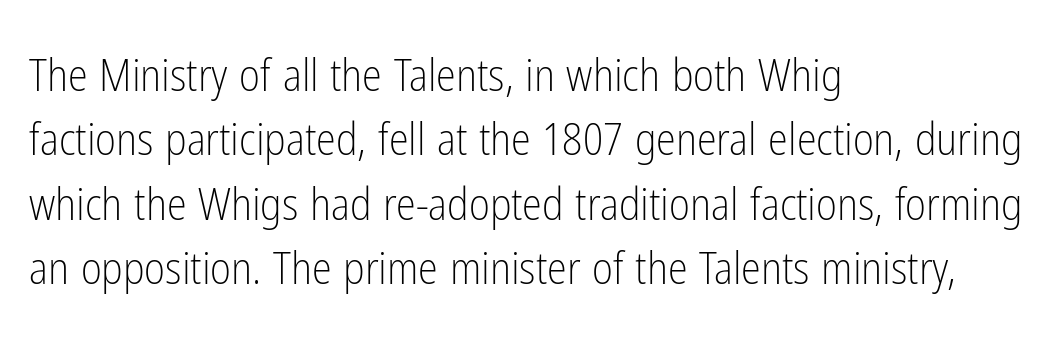
The image shows 45 px light, condensed sans-serif type, upright; set left-aligned, normal line spacing (1.43x), normal letter spacing, not underlined; low stroke contrast and a medium x-height.
